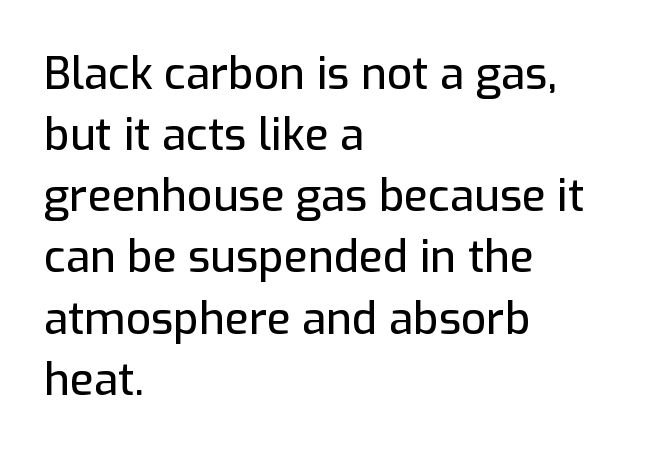
The image shows 44 px sans-serif type, upright; set left-aligned, normal line spacing (1.39x), normal letter spacing, not underlined; low stroke contrast and a medium x-height.
